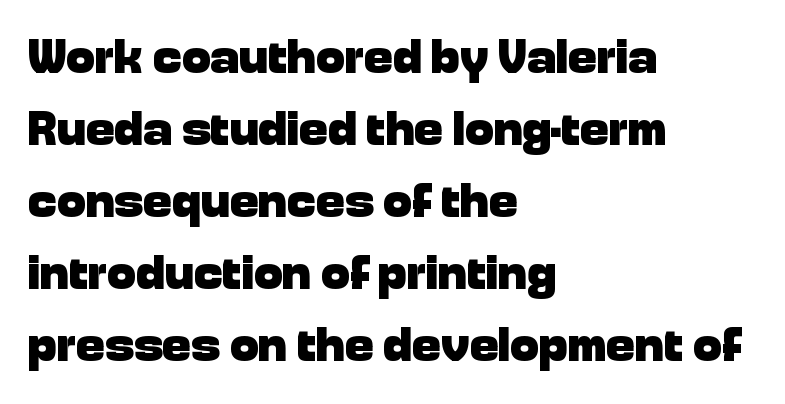
Q: Is the text bold? A: Yes.
Q: Is the text italic (slanted)? A: No, it is upright.
Q: Is the typeface a serif or a sans-serif typeface? A: Sans-serif.
Q: Is the text underlined? A: No.
Q: How is the paragraph aligned? A: Left-aligned.
Q: Is the spacing between letters normal or unusually wide? A: Normal.
Q: Is the spacing between lines tight, normal or loose? A: Normal.
Q: Width (condensed, normal, or wide)? A: Normal.
Q: Stroke contrast? A: Low.
Q: x-height? A: Medium.
Q: Monospaced? A: No.
